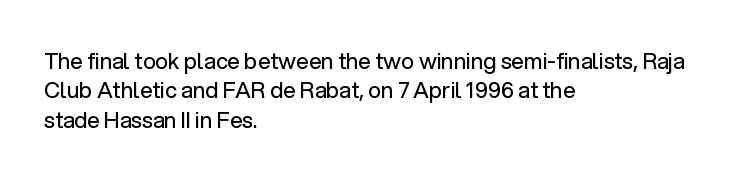
Bare-footed words on every line. Every stem runs plumb, perpendicular to the baseline. The typesetting does not lean heavy: it is not bold. Tracking value appears to be zero — textbook default spacing. The vertical gap from one line to the next is medium.
